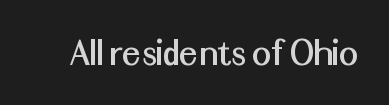
A typesetter would call this zero additional tracking. The face used here is proportionally spaced, like ordinary book or web type. Nope, not italic — everything's standing straight. Nope, no serifs anywhere on these letters. Check under the words: just untouched page.
